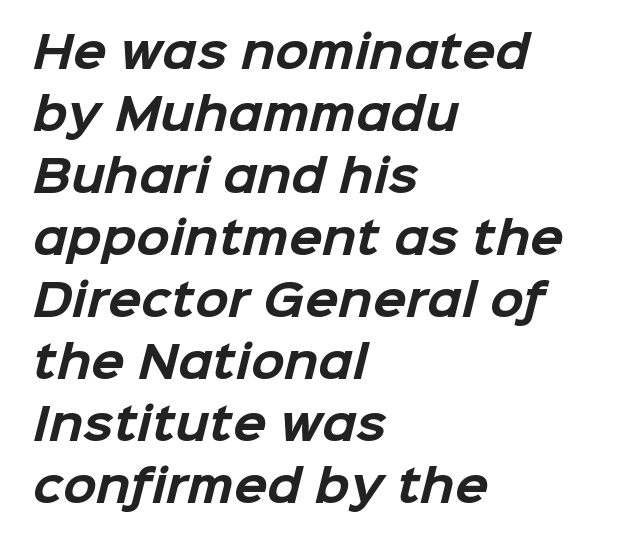
The image shows 44 px bold sans-serif type; set left-aligned, normal line spacing (1.41x), normal letter spacing, not underlined; low stroke contrast and a medium x-height.
